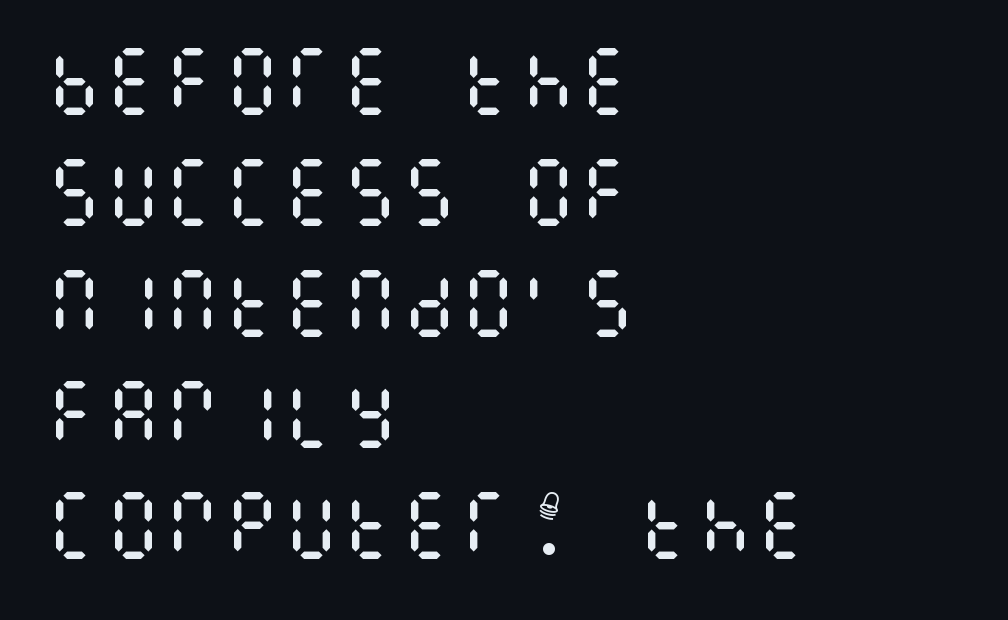
Underline: absent. Nope, not italic — everything's standing straight. The lines are quadded left. Letters have the restrained weight of plain body copy at most.
